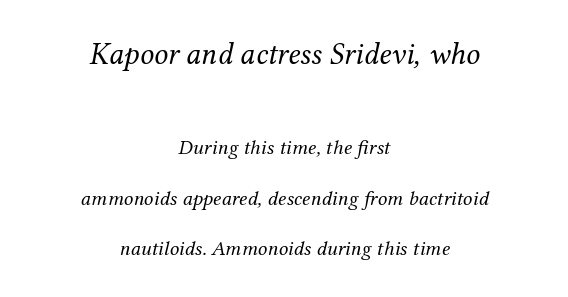
Lines of text with bare space underneath. The strokes carry an ordinary text weight at most. Two sizes are in play, and the larger belongs to the first block. The face used here has a pronounced slope to its letters.
